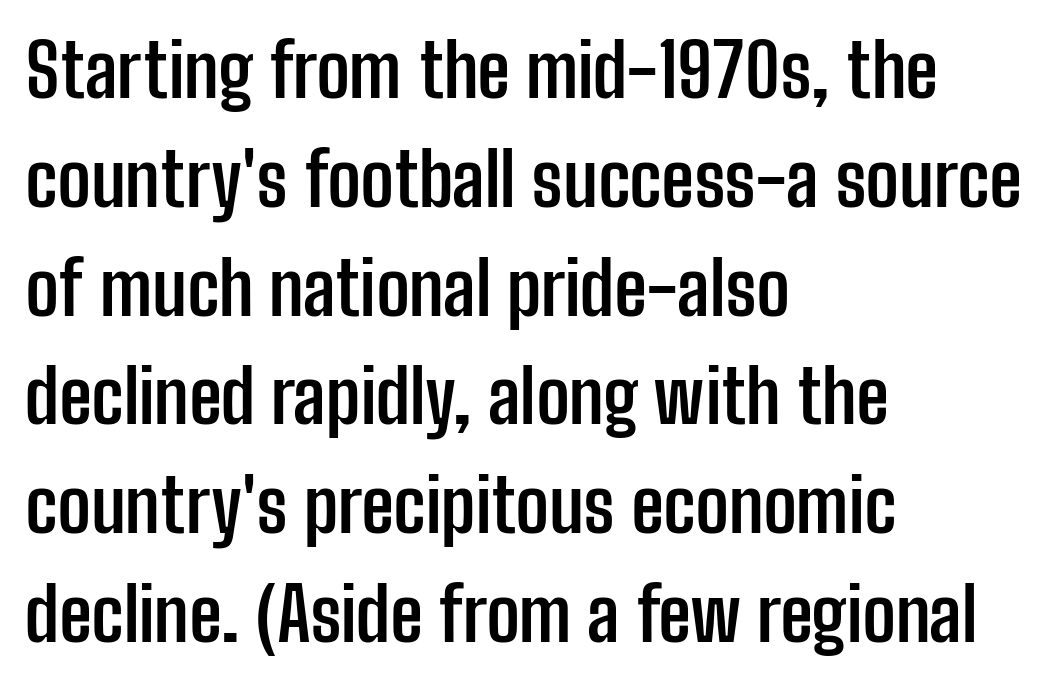
Q: Is the text bold? A: Yes.
Q: Is the text italic (slanted)? A: No, it is upright.
Q: Is the typeface a serif or a sans-serif typeface? A: Sans-serif.
Q: Is the text underlined? A: No.
Q: How is the paragraph aligned? A: Left-aligned.
Q: Is the spacing between letters normal or unusually wide? A: Normal.
Q: Is the spacing between lines tight, normal or loose? A: Normal.
Q: Width (condensed, normal, or wide)? A: Condensed.
Q: Stroke contrast? A: Low.
Q: x-height? A: Medium.
Q: Monospaced? A: No.
